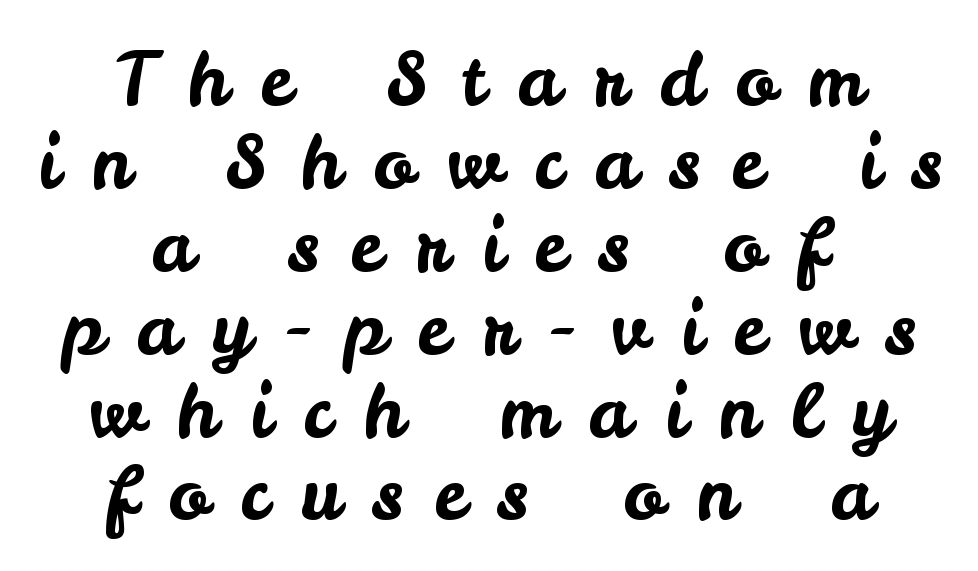
Q: Is the text italic (slanted)? A: Yes.
Q: Is the typeface a serif or a sans-serif typeface? A: Sans-serif.
Q: Is the text underlined? A: No.
Q: How is the paragraph aligned? A: Centered.
Q: Is the spacing between letters normal or unusually wide? A: Unusually wide.
Q: Is the spacing between lines tight, normal or loose? A: Tight.
Q: Width (condensed, normal, or wide)? A: Normal.
Q: Stroke contrast? A: Low.
Q: x-height? A: Small.
Q: Monospaced? A: No.
